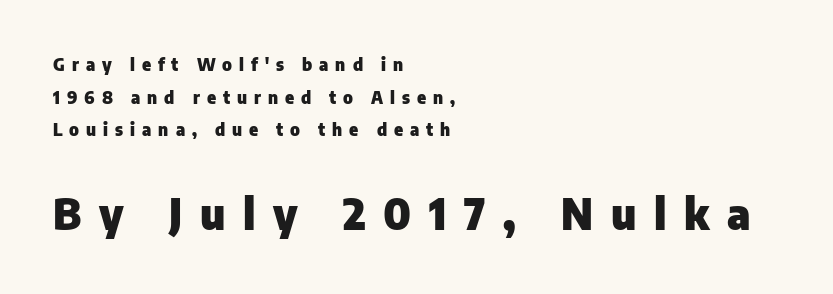
Q: Is the text bold? A: Yes.
Q: Is the text italic (slanted)? A: No, it is upright.
Q: Is the typeface a serif or a sans-serif typeface? A: Sans-serif.
Q: Is the text underlined? A: No.
Q: How is the paragraph aligned? A: Left-aligned.
Q: Is the spacing between letters normal or unusually wide? A: Unusually wide.
Q: Is the spacing between lines tight, normal or loose? A: Loose.
Q: Which block of text is set in a larger size, the first (top) or the second (bottom)? A: The second (bottom) one.
Q: Width (condensed, normal, or wide)? A: Normal.
Q: Stroke contrast? A: Low.
Q: x-height? A: Medium.
Q: Monospaced? A: No.
